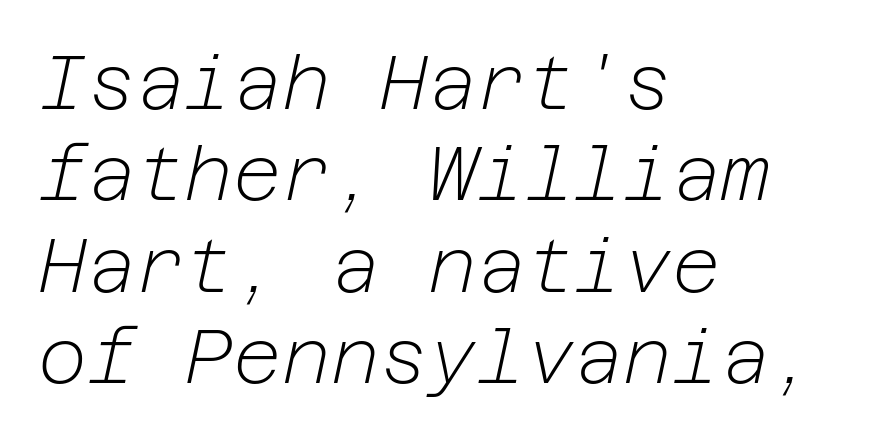
Type without underlining. Notice how the passage keeps a crisp vertical edge on the left only. Caption: face not bold, strokes unweighted. The face used here is rendered with its standard letterfit. Is the type slanted? Yes — the strokes lean at a clear angle.
